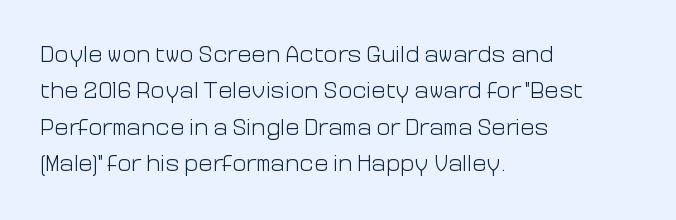
The image shows 24 px text type, upright; set left-aligned, normal line spacing (1.52x), normal letter spacing, not underlined.
